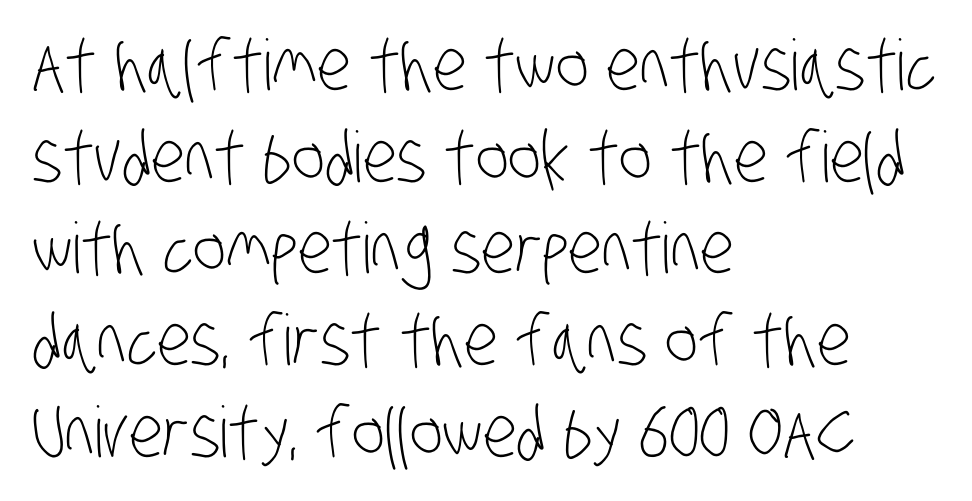
The passage shown stacks its lines at a standard gap. Caption: face not bold, strokes unweighted. The tracking reads as untouched default to a designer's eye. Compared with a centered layout, this one pins lines to the left instead. Proportional: the letters do not fall into vertical columns. A sans-serif font was chosen for this passage.
